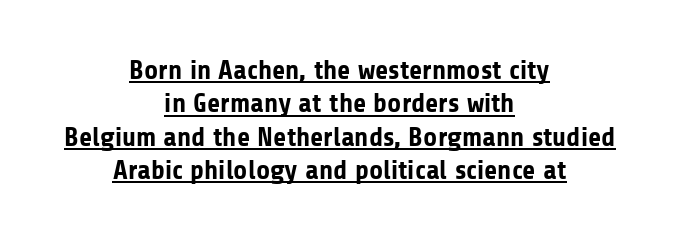
Q: Is the text bold? A: Yes.
Q: Is the text italic (slanted)? A: No, it is upright.
Q: Is the text underlined? A: Yes.
Q: How is the paragraph aligned? A: Centered.
Q: Is the spacing between letters normal or unusually wide? A: Normal.
